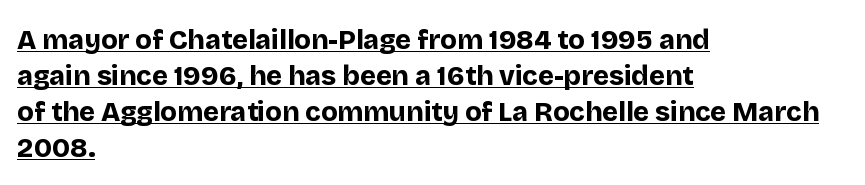
The image shows 27 px bold type, upright; set left-aligned, normal line spacing (1.33x), normal letter spacing, underlined.
